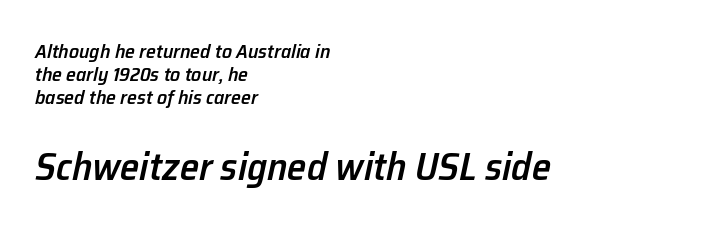
Q: Is the text bold? A: Semi-bold.
Q: Is the text italic (slanted)? A: Yes, it leans right by about 12 degrees.
Q: Is the text underlined? A: No.
Q: How is the paragraph aligned? A: Left-aligned.
Q: Is the spacing between letters normal or unusually wide? A: Normal.
Q: Is the spacing between lines tight, normal or loose? A: Tight.
Q: Which block of text is set in a larger size, the first (top) or the second (bottom)? A: The second (bottom) one.
Q: Width (condensed, normal, or wide)? A: Normal.
Q: Stroke contrast? A: Low.
Q: x-height? A: Medium.
Q: Monospaced? A: No.
